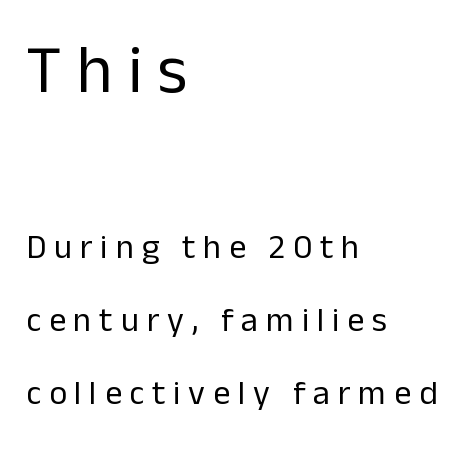
The image shows 67 px regular-weight sans-serif type, upright; set left-aligned, loose line spacing (2.15x), unusually wide letter spacing (+0.23 em), not underlined; the first (top) block is 1.97x larger; low stroke contrast and a medium x-height.
